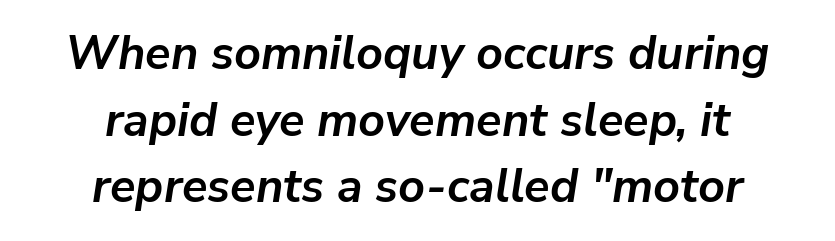
Tracking here is standard; glyphs follow each other at the usual distance. How would I describe the line gaps? Plain and ordinary. Heavy, bold letterforms. Which margin do the lines hug? Neither — every line sits in the middle.
